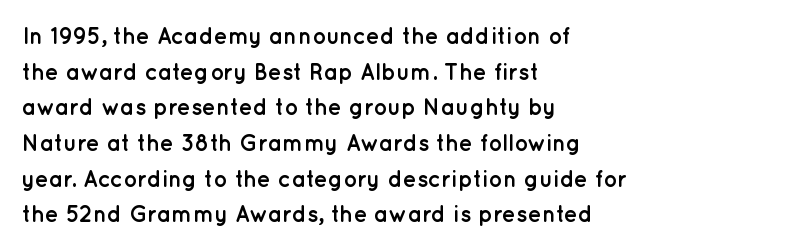
Q: Is the text bold? A: Yes.
Q: Is the text italic (slanted)? A: No, it is upright.
Q: Is the text underlined? A: No.
Q: How is the paragraph aligned? A: Left-aligned.
Q: Is the spacing between letters normal or unusually wide? A: Normal.
Q: Is the spacing between lines tight, normal or loose? A: Normal.
